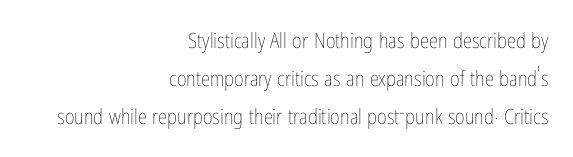
Q: Is the text bold? A: No.
Q: Is the text italic (slanted)? A: No, it is upright.
Q: Is the text underlined? A: No.
Q: How is the paragraph aligned? A: Right-aligned.
Q: Is the spacing between letters normal or unusually wide? A: Normal.
